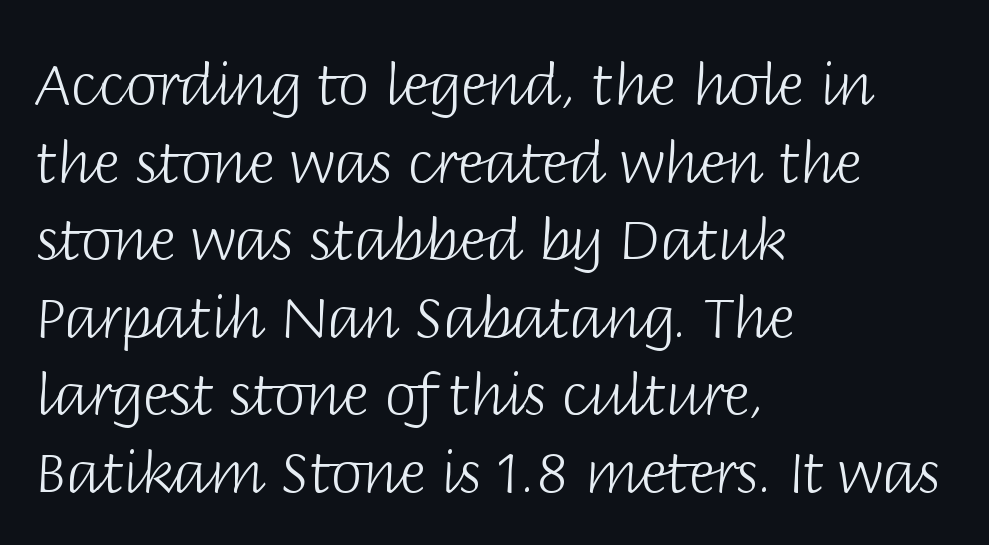
Q: Is the text bold? A: No.
Q: Is the text italic (slanted)? A: No, it is upright.
Q: Is the typeface a serif or a sans-serif typeface? A: Sans-serif.
Q: Is the text underlined? A: No.
Q: How is the paragraph aligned? A: Left-aligned.
Q: Is the spacing between letters normal or unusually wide? A: Normal.
Q: Is the spacing between lines tight, normal or loose? A: Normal.
Q: Width (condensed, normal, or wide)? A: Normal.
Q: Stroke contrast? A: Low.
Q: x-height? A: Large.
Q: Monospaced? A: No.
